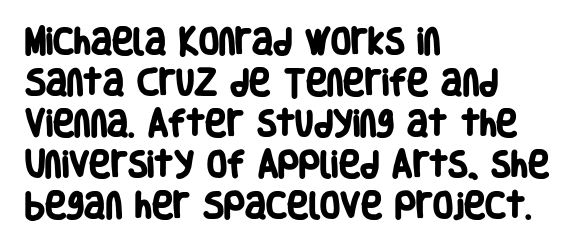
Typographic density is high because the face is bold. This rendering uses left alignment, leaving the right contour irregular. This sample uses plain, unmodified letter spacing. Clear beneath every line of the passage.
